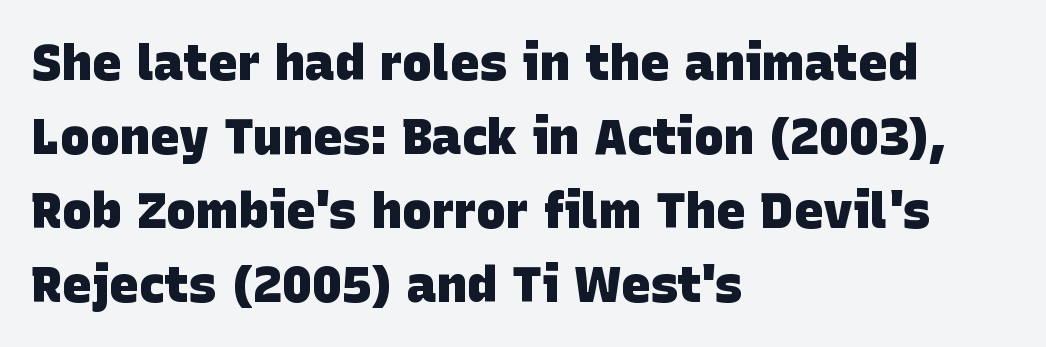
Q: Is the text bold? A: Yes.
Q: Is the typeface a serif or a sans-serif typeface? A: Sans-serif.
Q: Is the text underlined? A: No.
Q: How is the paragraph aligned? A: Left-aligned.
Q: Is the spacing between letters normal or unusually wide? A: Normal.
Q: Is the spacing between lines tight, normal or loose? A: Normal.
Q: Width (condensed, normal, or wide)? A: Normal.
Q: Stroke contrast? A: Low.
Q: x-height? A: Large.
Q: Monospaced? A: No.
